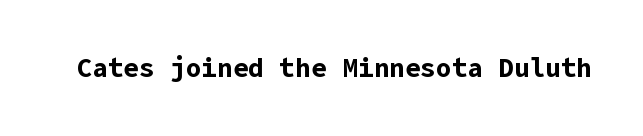
{"italic": "no", "bold": "yes", "underline": "no", "letter_spacing": "normal", "letter_spacing_em": 0.0, "glyph_px": 26}
